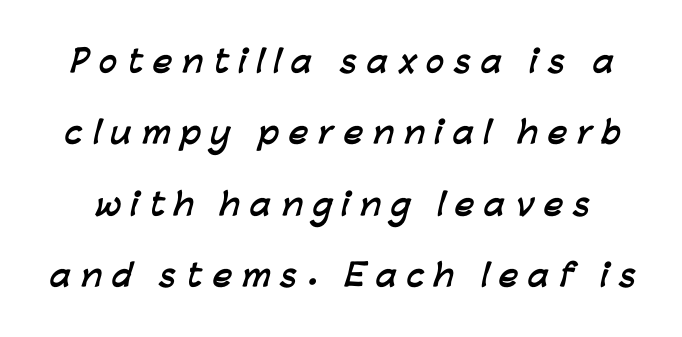
Q: Is the text bold? A: Yes.
Q: Is the typeface a serif or a sans-serif typeface? A: Sans-serif.
Q: Is the text underlined? A: No.
Q: Is the spacing between letters normal or unusually wide? A: Unusually wide.
Q: Is the spacing between lines tight, normal or loose? A: Loose.
Q: Width (condensed, normal, or wide)? A: Normal.
Q: Stroke contrast? A: Low.
Q: x-height? A: Medium.
Q: Monospaced? A: No.
